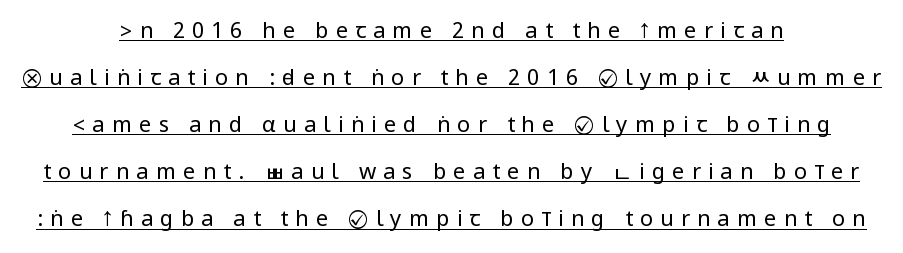
Somebody hit Ctrl+U on this one — the words are underlined. The letters stand upright; this is a roman face. The weight tops out at a normal text grade. Airy leading. The gaps between neighbouring characters are conspicuously large.
